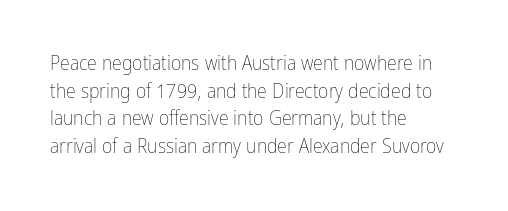
{"italic": "no", "bold": "no", "underline": "no", "align": "left", "line_spacing": "normal", "line_spacing_ratio": 1.38, "letter_spacing": "normal", "letter_spacing_em": 0.0, "glyph_px": 20}
